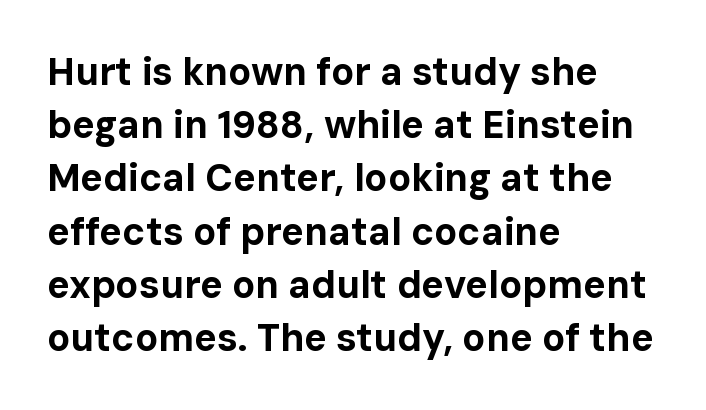
The image shows 38 px bold sans-serif type, upright; set left-aligned, normal line spacing (1.4x), normal letter spacing, not underlined; low stroke contrast and a medium x-height.
